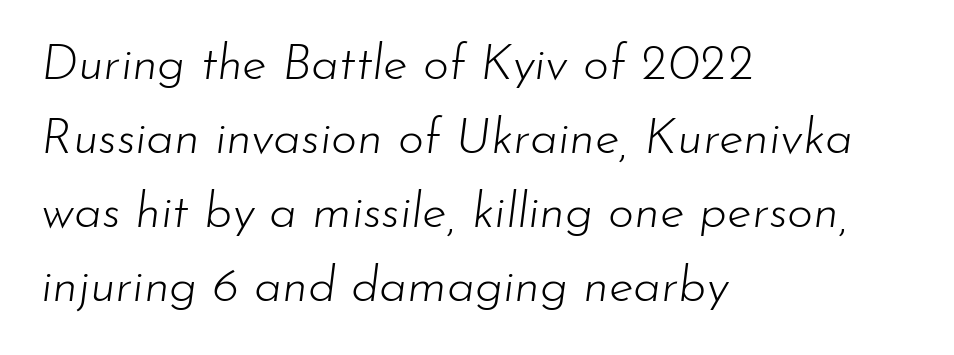
The image shows 50 px light type, italic (leaning right); set left-aligned, normal line spacing (1.48x), normal letter spacing, not underlined; low stroke contrast and a small x-height.
